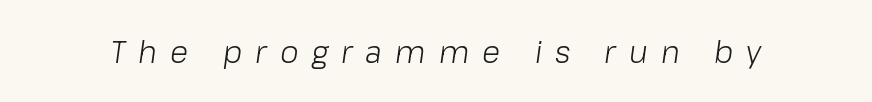
The image shows 30 px light type, italic (leaning right); set unusually wide letter spacing (+0.44 em), not underlined; low stroke contrast and a medium x-height.
